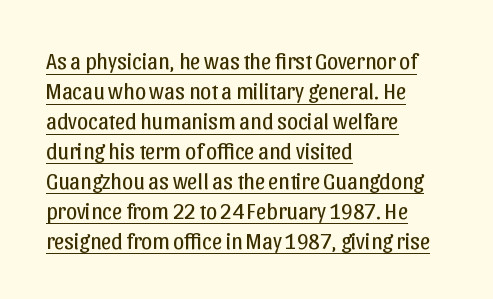
{"italic": "no", "bold": "no", "underline": "yes", "align": "left", "line_spacing": "normal", "line_spacing_ratio": 1.36, "letter_spacing": "normal", "letter_spacing_em": 0.0, "glyph_px": 22}
